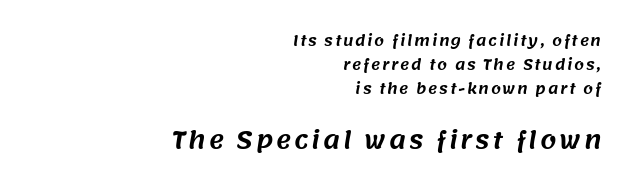
The image shows 23 px text type; set right-aligned, line spacing 1.71x, not underlined; the second (bottom) block is 1.64x larger.
